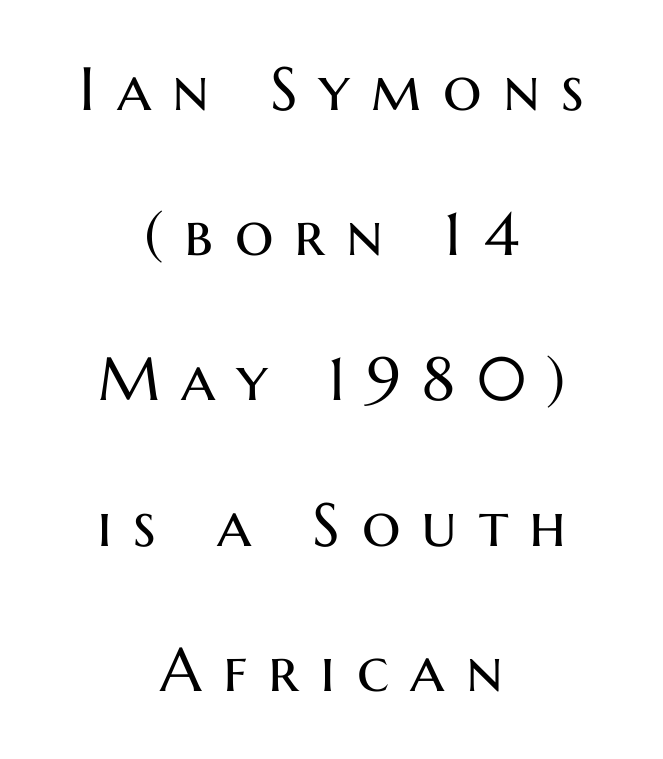
The whitespace from short lines is split evenly between both sides. Does the type have serifs? No, each stem ends abruptly. Tracking value appears strongly positive — letters spread wide. How would I describe the line gaps? Wide and relaxed. The zone under the glyphs is completely vacant.
